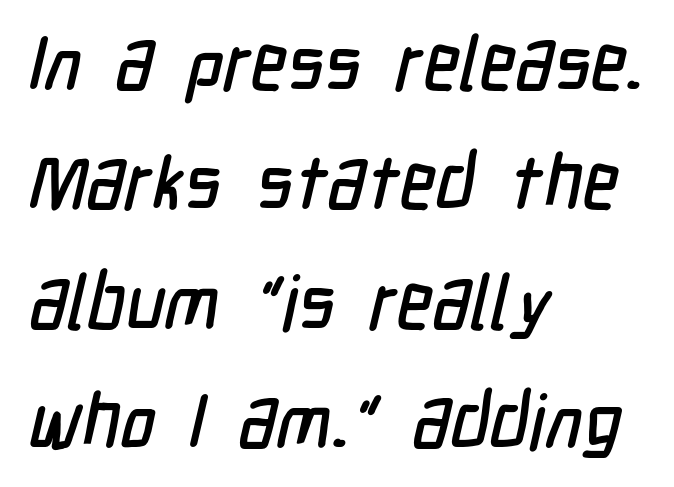
{"serif": "no", "width": "condensed", "stroke_contrast": "low", "x_height": "medium", "monospaced": "no", "underline": "no", "align": "left", "line_spacing": "normal", "line_spacing_ratio": 1.57, "letter_spacing": "normal", "letter_spacing_em": 0.0, "glyph_px": 76}
